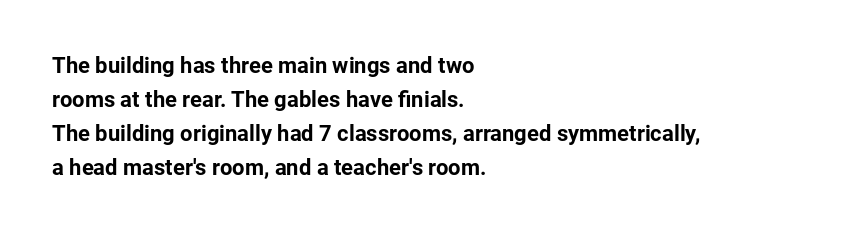
The image shows 22 px bold type, upright; set left-aligned, normal line spacing (1.54x), normal letter spacing, not underlined.
